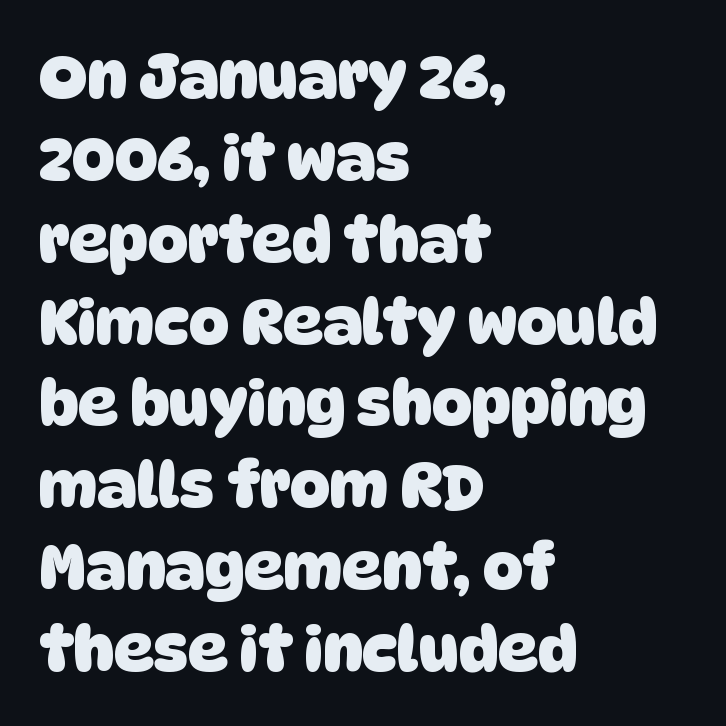
{"serif": "no", "bold": "yes", "weight": "heavy", "width": "normal", "stroke_contrast": "low", "x_height": "large", "monospaced": "no", "underline": "no", "align": "left", "line_spacing": "normal", "line_spacing_ratio": 1.32, "letter_spacing": "normal", "letter_spacing_em": 0.0, "glyph_px": 62}
